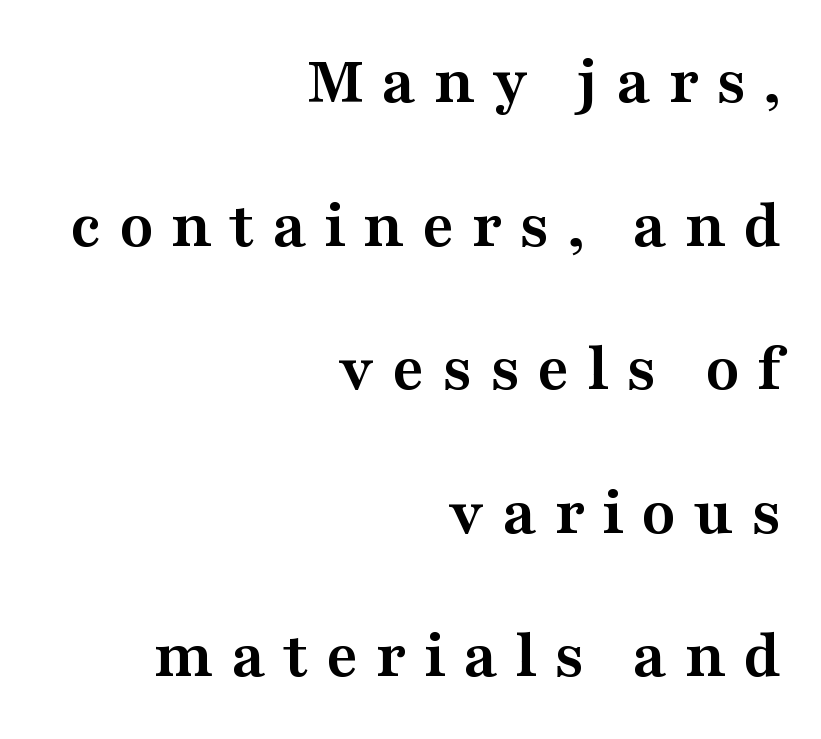
You'd pick this weight for a headline — it's a proper bold. Is there much room between lines? Yes — plenty of vertical air separates them. This is serif lettering, the kind often seen in printed books. The lines are quadded right. The horizontal fit of the characters is loose and conspicuously gappy. This rendering features lettering with no underline.
